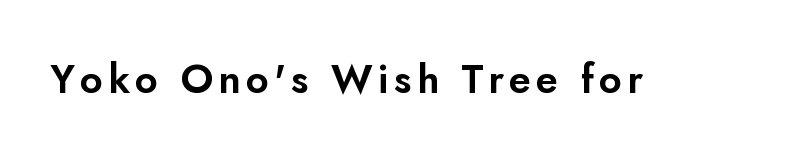
{"serif": "no", "italic": "no", "width": "normal", "stroke_contrast": "low", "x_height": "small", "monospaced": "no", "underline": "no", "glyph_px": 40}
